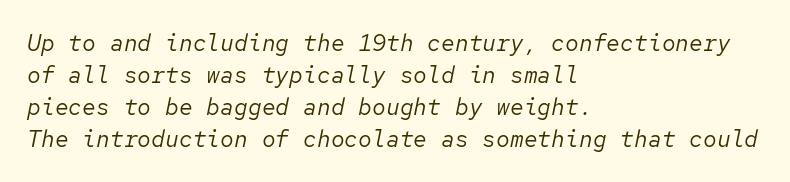
{"italic": "yes", "lean": "right", "slant_degrees": 12, "bold": "no", "underline": "no", "align": "left", "line_spacing": "normal", "line_spacing_ratio": 1.39, "letter_spacing": "normal", "letter_spacing_em": 0.0, "glyph_px": 23}
